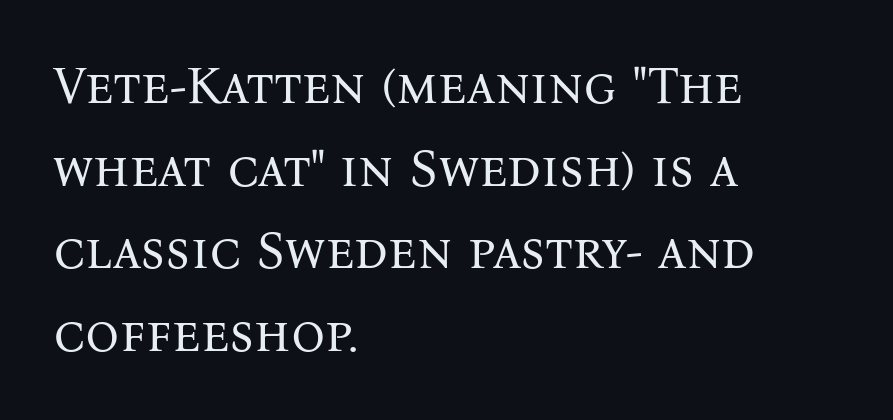
The image shows 53 px regular-weight serif type, upright; set left-aligned, normal line spacing (1.56x), normal letter spacing, not underlined; medium stroke contrast and a medium x-height.
